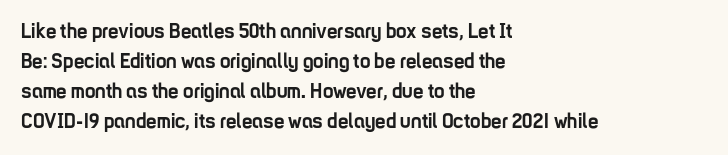
{"italic": "no", "bold": "yes", "underline": "no", "align": "left", "line_spacing": "normal", "line_spacing_ratio": 1.43, "letter_spacing": "normal", "letter_spacing_em": 0.0, "glyph_px": 21}
